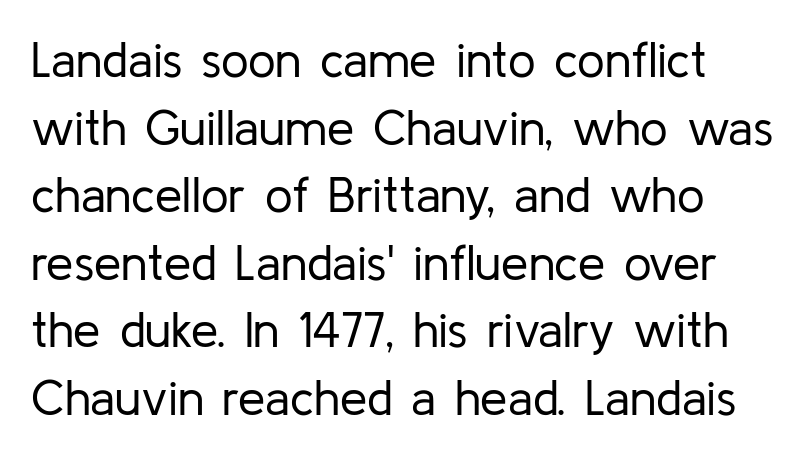
These lines are rendered in a variable-pitch font. Every character sits straight up, as roman type does. The foot of each line stays bare and open. Notice how descenders clear the ascenders below comfortably — that's standard leading.
